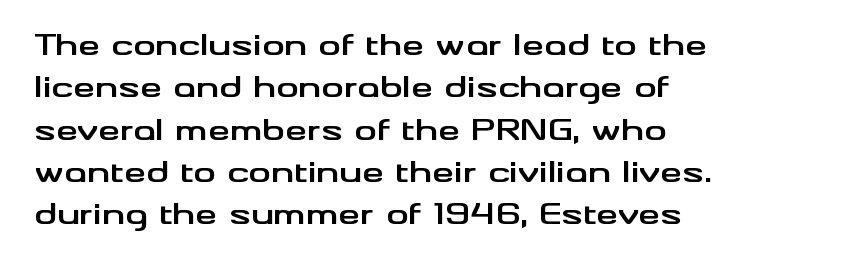
{"serif": "no", "italic": "no", "bold": "yes", "weight": "bold", "width": "wide", "stroke_contrast": "medium", "x_height": "small", "monospaced": "no", "underline": "no", "align": "left", "line_spacing": "normal", "line_spacing_ratio": 1.51, "letter_spacing": "normal", "letter_spacing_em": 0.0, "glyph_px": 28}
